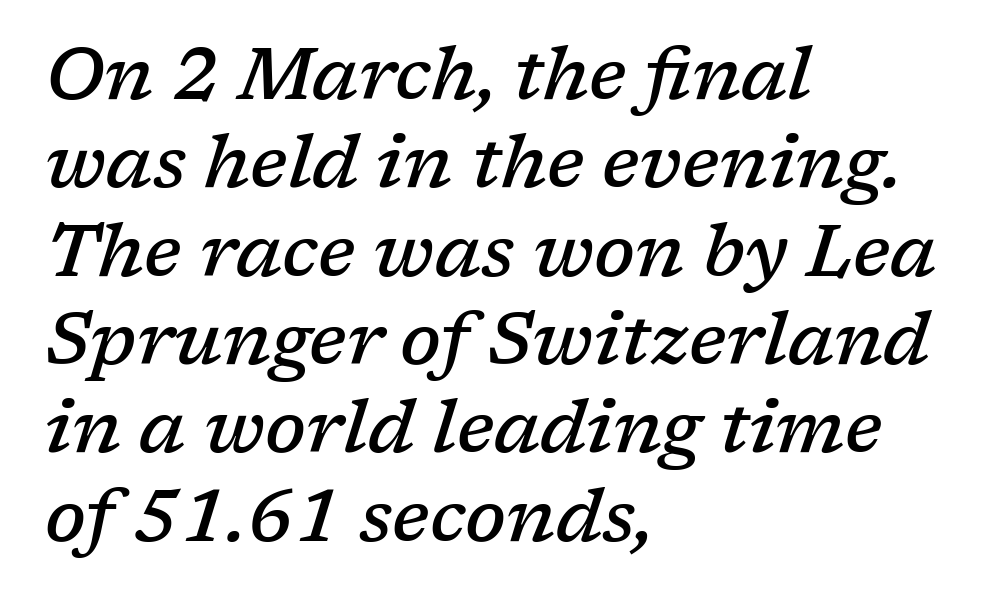
Caption: standard tracking, unaltered. Unlike a clean sans, this face finishes its strokes with serifs. Proportional: the letters do not fall into vertical columns. This sample is left-justified, so line endings fall wherever the words run out. The passage shown leans; its letterforms are oblique.
